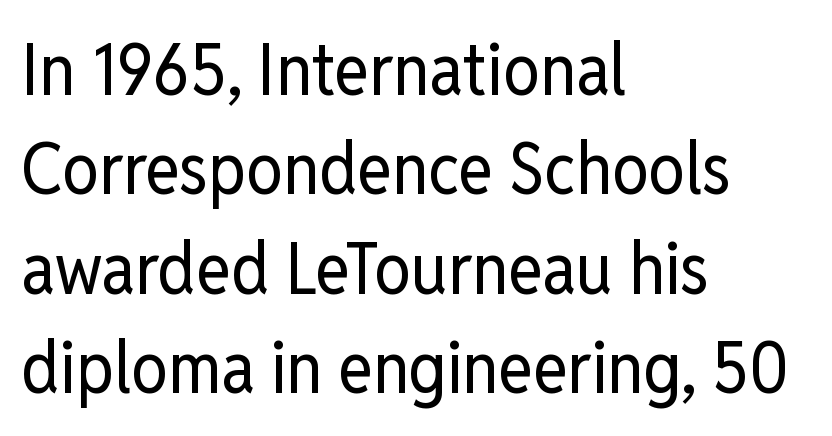
The image shows 73 px regular-weight, condensed sans-serif type, upright; set left-aligned, normal line spacing (1.36x), normal letter spacing, not underlined; low stroke contrast and a medium x-height.
